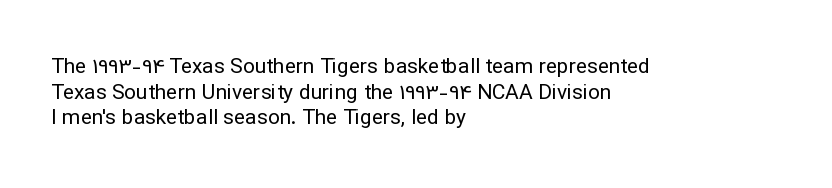
The image shows 21 px text type, upright; set left-aligned, line spacing 1.22x, normal letter spacing, not underlined.
